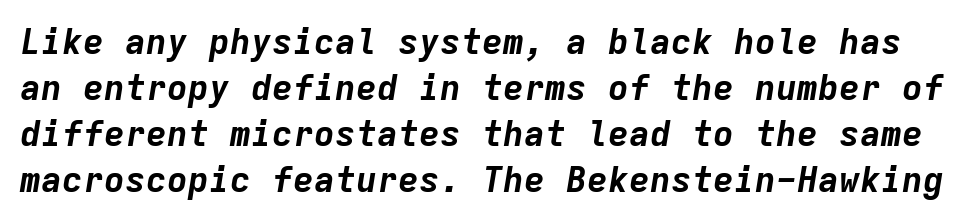
Spacing between characters is what you'd get straight out of the box. Rule under the text: the space is simply empty. Spacing verdict: monospaced, one width for all characters. In terms of posture, this sample is oblique.
